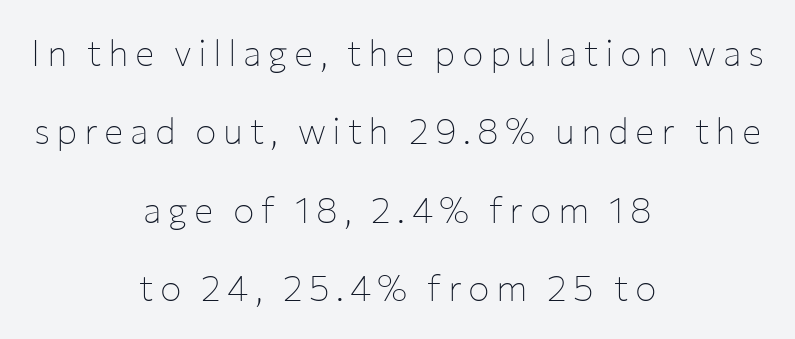
The image shows 36 px thin sans-serif type, upright; set centered, loose line spacing (2.18x), not underlined; low stroke contrast and a medium x-height.
